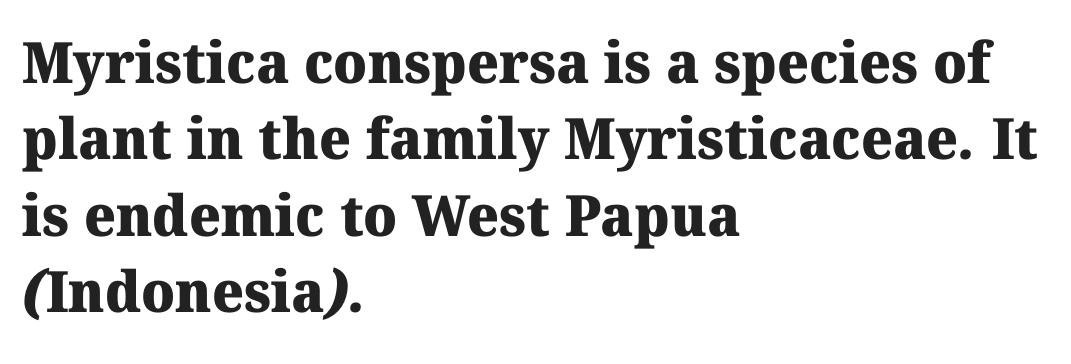
Yep, those are serifs on the letters. Where is the straight margin? On the left. Check under the words: just untouched page. Spacing verdict: proportional, widths tailored to each character.
